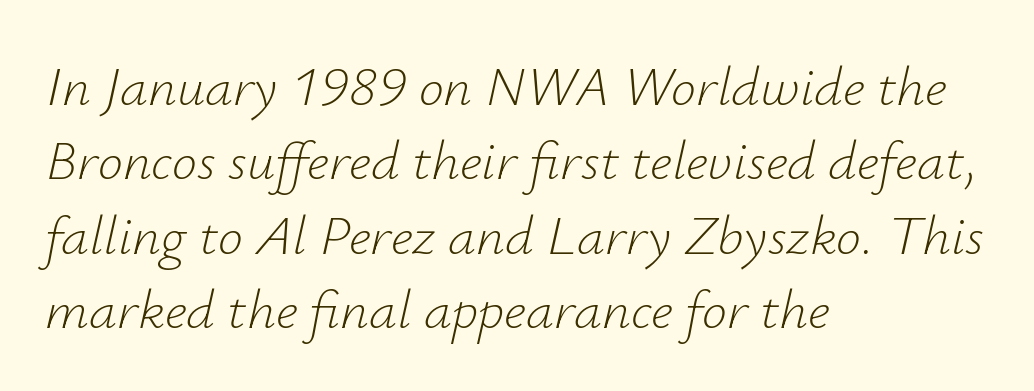
The image shows 56 px light type, italic (leaning right); set left-aligned, normal line spacing (1.33x), normal letter spacing, not underlined; low stroke contrast and a small x-height.
